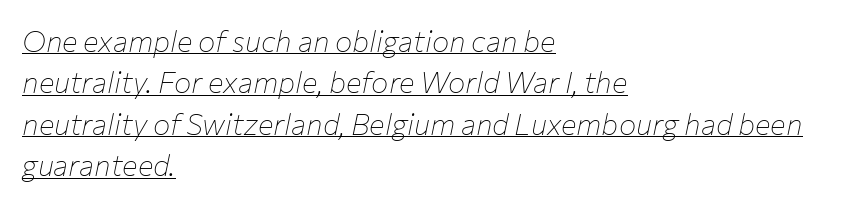
Is the letter spacing exaggerated? No — it looks like the ordinary default. In terms of posture, this sample is oblique. The words here are underlined. The lines sit at an ordinary, default distance from one another.
